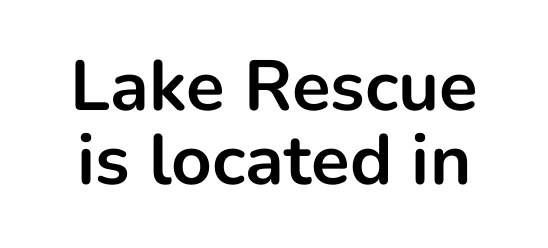
{"serif": "no", "italic": "no", "bold": "yes", "weight": "bold", "width": "normal", "stroke_contrast": "low", "x_height": "medium", "monospaced": "no", "underline": "no", "line_spacing": "tight", "line_spacing_ratio": 1.04, "letter_spacing": "normal", "letter_spacing_em": 0.0, "glyph_px": 71}
